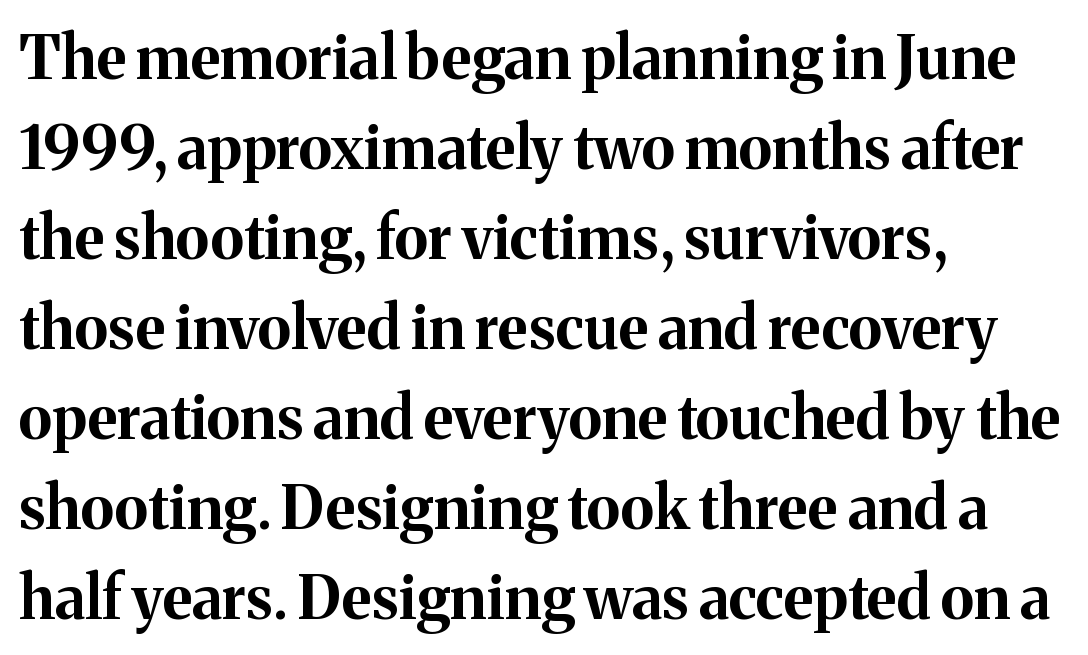
Compared with a centered layout, this one pins lines to the left instead. Varying glyph widths throughout — classic text-font behaviour. Characters remain perfectly vertical along every line. Classification — serif. The strokes are fattened all the way to bold. The leading is moderate, giving the passage an even texture.
